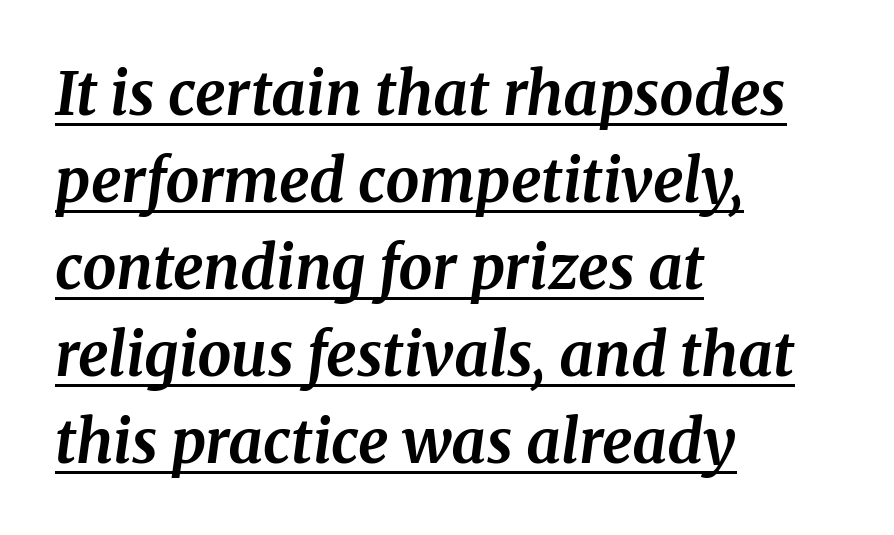
The image shows 60 px bold serif type, italic (leaning right); set left-aligned, normal line spacing (1.45x), normal letter spacing, underlined; medium stroke contrast and a medium x-height.
